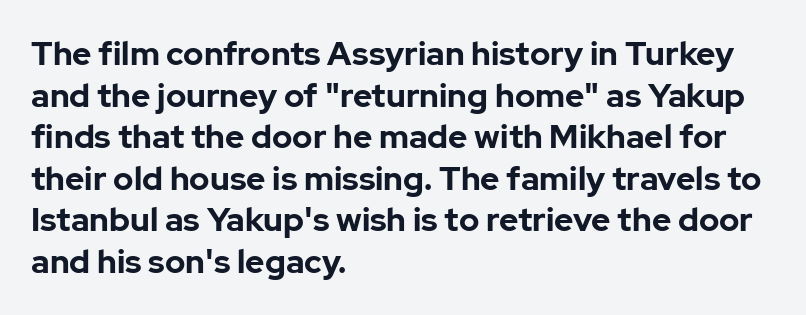
{"serif": "no", "italic": "no", "bold": "yes", "weight": "bold", "width": "normal", "stroke_contrast": "low", "x_height": "medium", "monospaced": "no", "underline": "no", "align": "left", "line_spacing": "normal", "line_spacing_ratio": 1.26, "letter_spacing": "normal", "letter_spacing_em": 0.0, "glyph_px": 33}
